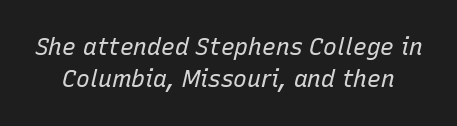
The image shows 23 px text type, italic (leaning right); set normal line spacing (1.39x), normal letter spacing, not underlined.
